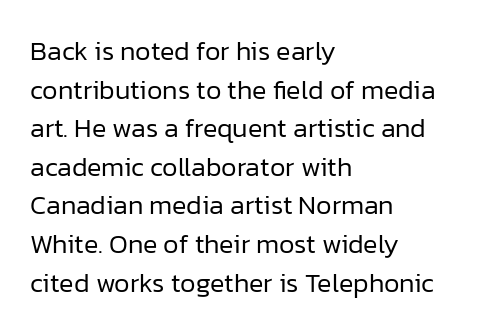
Stroke thickness stays within the range of a standard reading face or lighter. Notice how descenders clear the ascenders below comfortably — that's standard leading. There is no visible air inserted between adjacent glyphs. Casual observation: everything's shoved over to the left. The specimen omits any rule beneath the text block's lines. The letters stand straight up with perfectly vertical stems.
